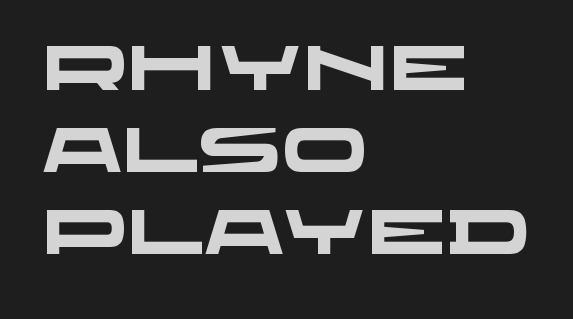
The image shows 63 px heavy, wide sans-serif type; set left-aligned, normal line spacing (1.3x), normal letter spacing, not underlined; low stroke contrast and a large x-height.
